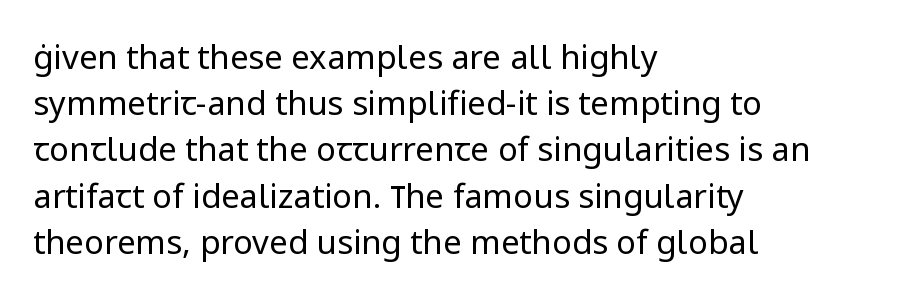
{"serif": "no", "italic": "no", "bold": "no", "weight": "regular", "width": "normal", "stroke_contrast": "low", "x_height": "medium", "monospaced": "no", "underline": "no", "align": "left", "line_spacing": "normal", "line_spacing_ratio": 1.4, "letter_spacing": "normal", "letter_spacing_em": 0.0, "glyph_px": 33}
